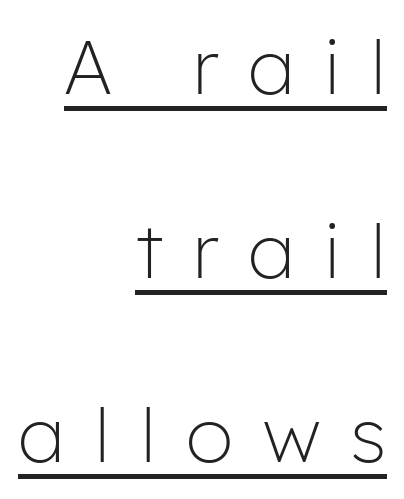
The image shows 76 px light sans-serif type, upright; set right-aligned, loose line spacing (2.42x), unusually wide letter spacing (+0.39 em), underlined; low stroke contrast and a medium x-height.
